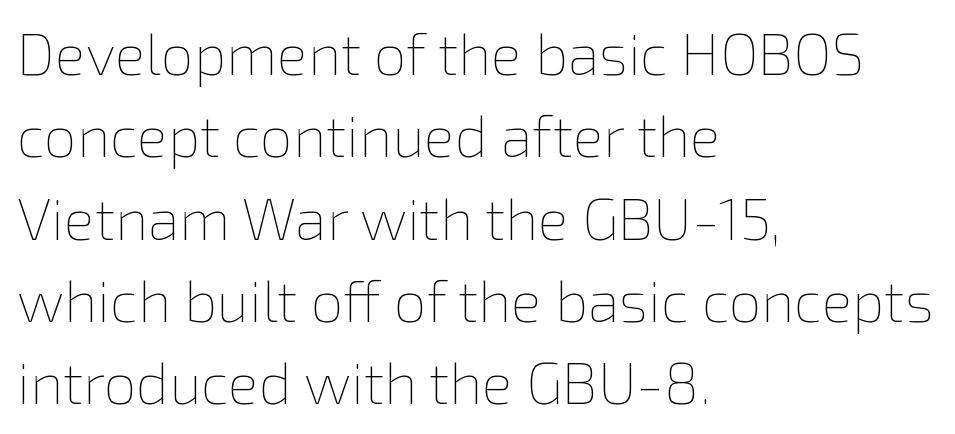
Q: Is the text bold? A: No.
Q: Is the text italic (slanted)? A: No, it is upright.
Q: Is the text underlined? A: No.
Q: How is the paragraph aligned? A: Left-aligned.
Q: Is the spacing between letters normal or unusually wide? A: Normal.
Q: Is the spacing between lines tight, normal or loose? A: Normal.
Q: Width (condensed, normal, or wide)? A: Normal.
Q: Stroke contrast? A: Low.
Q: x-height? A: Medium.
Q: Monospaced? A: No.
